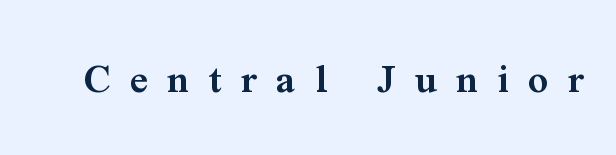
Q: Is the text bold? A: Semi-bold.
Q: Is the text italic (slanted)? A: No, it is upright.
Q: Is the typeface a serif or a sans-serif typeface? A: Serif.
Q: Is the text underlined? A: No.
Q: Is the spacing between letters normal or unusually wide? A: Unusually wide.
Q: Width (condensed, normal, or wide)? A: Normal.
Q: Stroke contrast? A: Medium.
Q: x-height? A: Medium.
Q: Monospaced? A: No.
